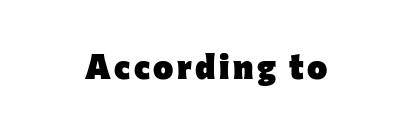
Q: Is the text bold? A: Yes.
Q: Is the text italic (slanted)? A: No, it is upright.
Q: Is the typeface a serif or a sans-serif typeface? A: Sans-serif.
Q: Is the text underlined? A: No.
Q: How is the paragraph aligned? A: Centered.
Q: Width (condensed, normal, or wide)? A: Normal.
Q: Stroke contrast? A: Low.
Q: x-height? A: Medium.
Q: Monospaced? A: No.
